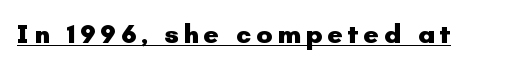
This is heavy type, rendered in bold. Tall strokes in this sample are plumb rather than angled. The lettering is marked with a stroke running underneath it.
